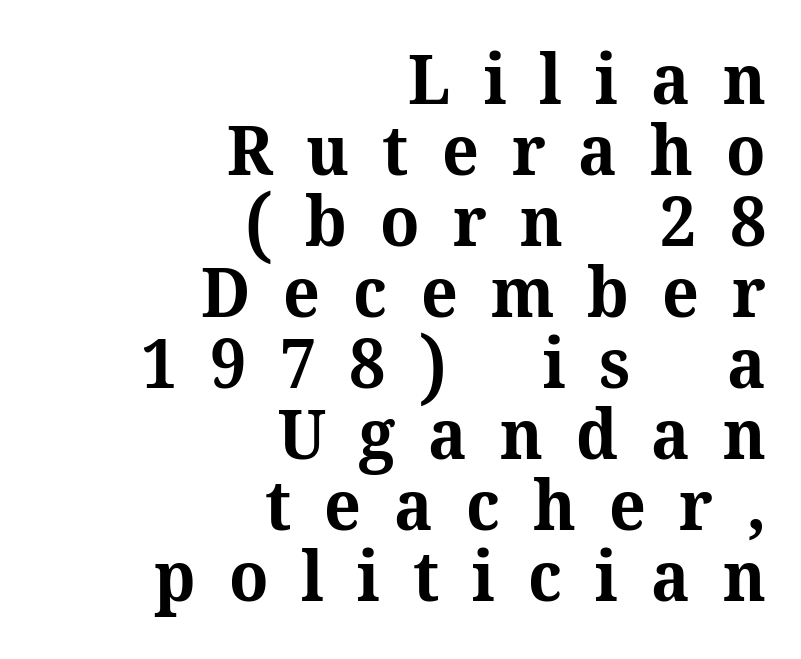
The image shows 69 px bold serif type, upright; set right-aligned, tight line spacing (1.03x), unusually wide letter spacing (+0.48 em), not underlined; medium stroke contrast and a medium x-height.
